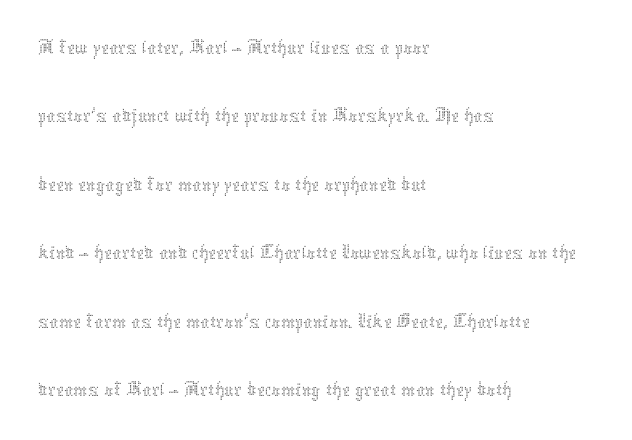
Q: Is the text bold? A: No.
Q: Is the text italic (slanted)? A: No, it is upright.
Q: Is the text underlined? A: No.
Q: How is the paragraph aligned? A: Left-aligned.
Q: Is the spacing between letters normal or unusually wide? A: Normal.
Q: Is the spacing between lines tight, normal or loose? A: Normal.
Q: Width (condensed, normal, or wide)? A: Normal.
Q: Stroke contrast? A: Medium.
Q: x-height? A: Medium.
Q: Monospaced? A: No.
